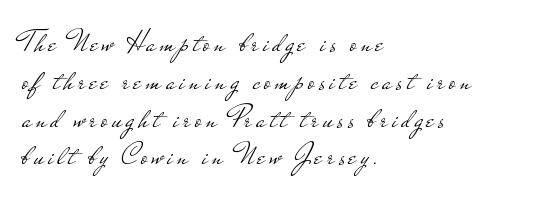
Each letter keeps its own natural width here, so spacing adapts to shape. Quick note: underline off. Stem width sits at or under what a default text font uses.
